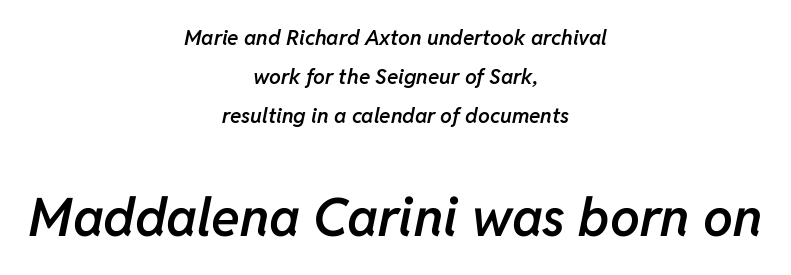
Q: Is the text bold? A: Semi-bold.
Q: Is the text italic (slanted)? A: Yes, it leans right by about 11 degrees.
Q: Is the text underlined? A: No.
Q: How is the paragraph aligned? A: Centered.
Q: Is the spacing between letters normal or unusually wide? A: Normal.
Q: Which block of text is set in a larger size, the first (top) or the second (bottom)? A: The second (bottom) one.
Q: Width (condensed, normal, or wide)? A: Normal.
Q: Stroke contrast? A: Low.
Q: x-height? A: Medium.
Q: Monospaced? A: No.
